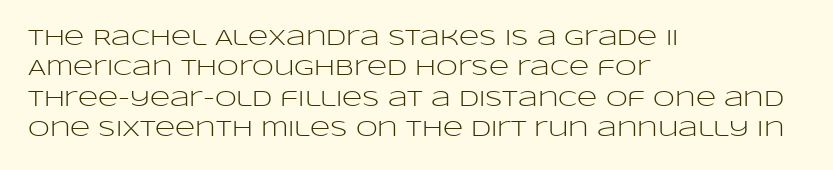
Q: Is the text bold? A: No.
Q: Is the text italic (slanted)? A: No, it is upright.
Q: Is the text underlined? A: No.
Q: How is the paragraph aligned? A: Left-aligned.
Q: Is the spacing between letters normal or unusually wide? A: Normal.
Q: Is the spacing between lines tight, normal or loose? A: Normal.
